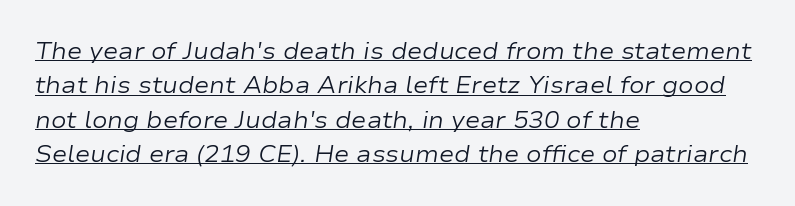
{"italic": "yes", "lean": "right", "slant_degrees": 9, "bold": "no", "underline": "yes", "align": "left", "line_spacing": "normal", "line_spacing_ratio": 1.49, "letter_spacing": "normal", "letter_spacing_em": 0.0, "glyph_px": 23}
